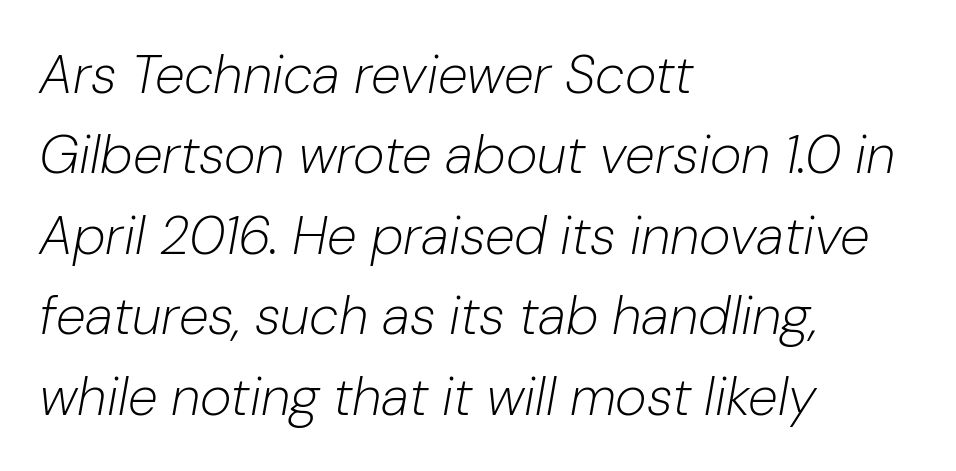
{"italic": "yes", "lean": "right", "slant_degrees": 10, "bold": "no", "weight": "light", "width": "normal", "stroke_contrast": "low", "x_height": "medium", "monospaced": "no", "underline": "no", "align": "left", "line_spacing": "normal", "line_spacing_ratio": 1.49, "letter_spacing": "normal", "letter_spacing_em": 0.0, "glyph_px": 54}
